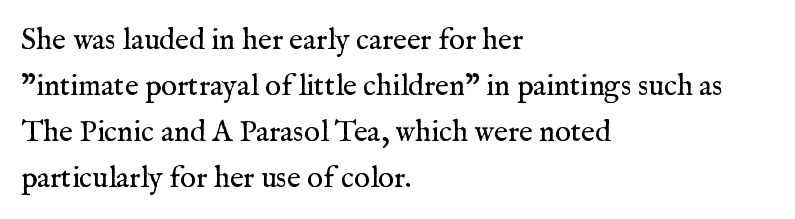
{"serif": "yes", "italic": "no", "bold": "no", "weight": "regular", "width": "normal", "stroke_contrast": "medium", "x_height": "medium", "monospaced": "no", "underline": "no", "align": "left", "line_spacing": "normal", "line_spacing_ratio": 1.53, "letter_spacing": "normal", "letter_spacing_em": 0.0, "glyph_px": 30}
